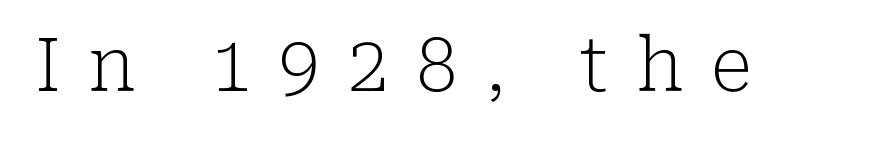
Q: Is the text bold? A: No.
Q: Is the text italic (slanted)? A: No, it is upright.
Q: Is the typeface a serif or a sans-serif typeface? A: Serif.
Q: Is the text underlined? A: No.
Q: Is the spacing between letters normal or unusually wide? A: Unusually wide.
Q: Width (condensed, normal, or wide)? A: Normal.
Q: Stroke contrast? A: Low.
Q: x-height? A: Medium.
Q: Monospaced? A: No.
